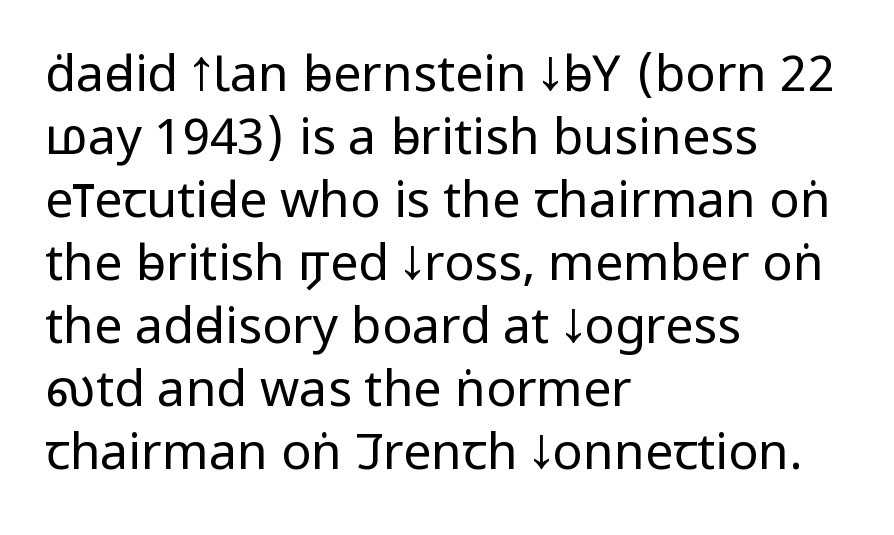
The image shows 50 px regular-weight, condensed sans-serif type, upright; set left-aligned, normal line spacing (1.26x), normal letter spacing, not underlined; low stroke contrast and a large x-height.
